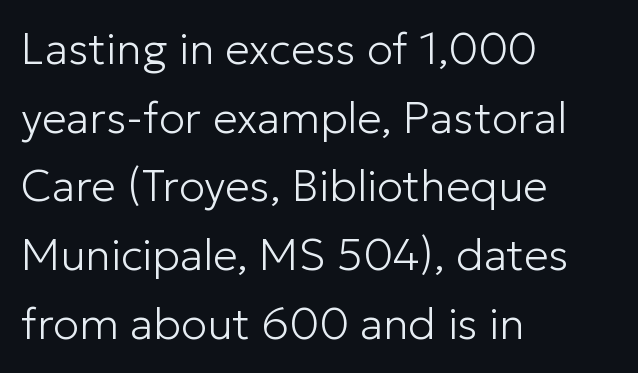
The image shows 44 px light sans-serif type, upright; set left-aligned, normal line spacing (1.56x), normal letter spacing, not underlined; low stroke contrast and a medium x-height.
